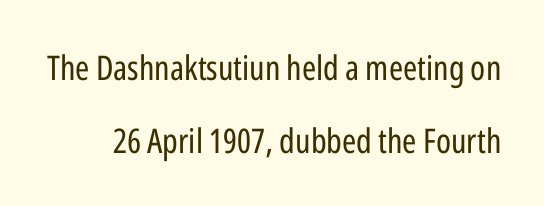
Q: Is the text bold? A: No.
Q: Is the text italic (slanted)? A: No, it is upright.
Q: Is the typeface a serif or a sans-serif typeface? A: Sans-serif.
Q: Is the text underlined? A: No.
Q: Is the spacing between letters normal or unusually wide? A: Normal.
Q: Is the spacing between lines tight, normal or loose? A: Loose.
Q: Width (condensed, normal, or wide)? A: Condensed.
Q: Stroke contrast? A: Low.
Q: x-height? A: Medium.
Q: Monospaced? A: No.
